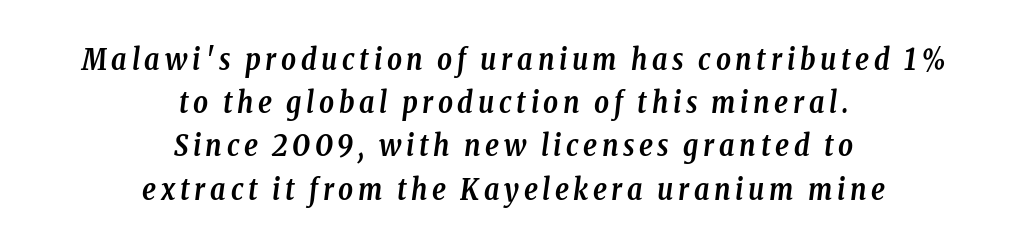
{"serif": "yes", "italic": "yes", "lean": "right", "slant_degrees": 8, "bold": "yes", "weight": "semibold", "width": "condensed", "stroke_contrast": "low", "x_height": "medium", "monospaced": "no", "underline": "no", "align": "center", "line_spacing": "normal", "line_spacing_ratio": 1.49, "glyph_px": 29}
